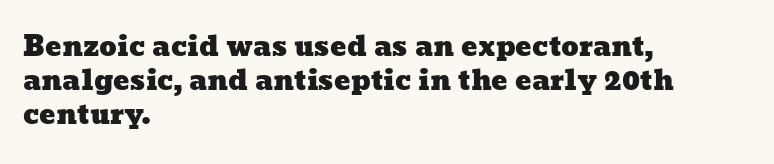
These lines keep a tight, regular rhythm from letter to letter. Notice how descenders clear the ascenders below comfortably — that's standard leading. Clear beneath every line of the passage. Compared with a centered layout, this one pins lines to the left instead.
